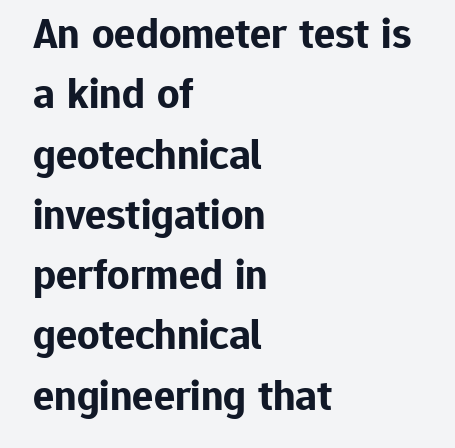
{"serif": "no", "italic": "no", "bold": "yes", "weight": "bold", "width": "normal", "stroke_contrast": "low", "x_height": "medium", "monospaced": "no", "underline": "no", "align": "left", "line_spacing": "normal", "line_spacing_ratio": 1.37, "letter_spacing": "normal", "letter_spacing_em": 0.0, "glyph_px": 44}
